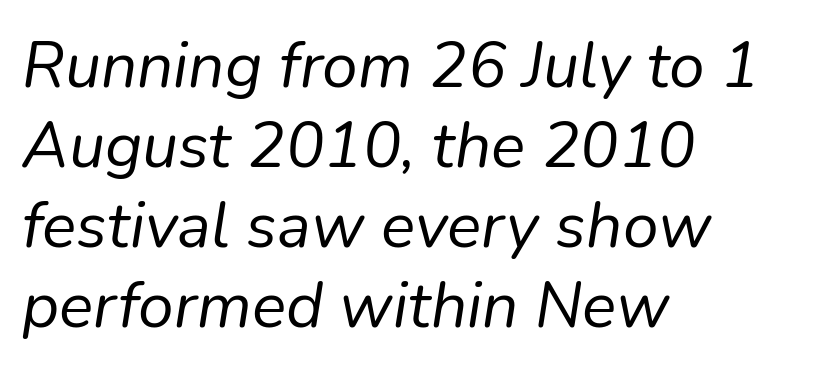
Would a proofreader flag this as italicized? Yes. Here the glyphs are tracked normally, forming tight word shapes. Rule under the text: the space is simply empty. No chunkiness to these letters — they're not bold. Proportional: the letters do not fall into vertical columns.
